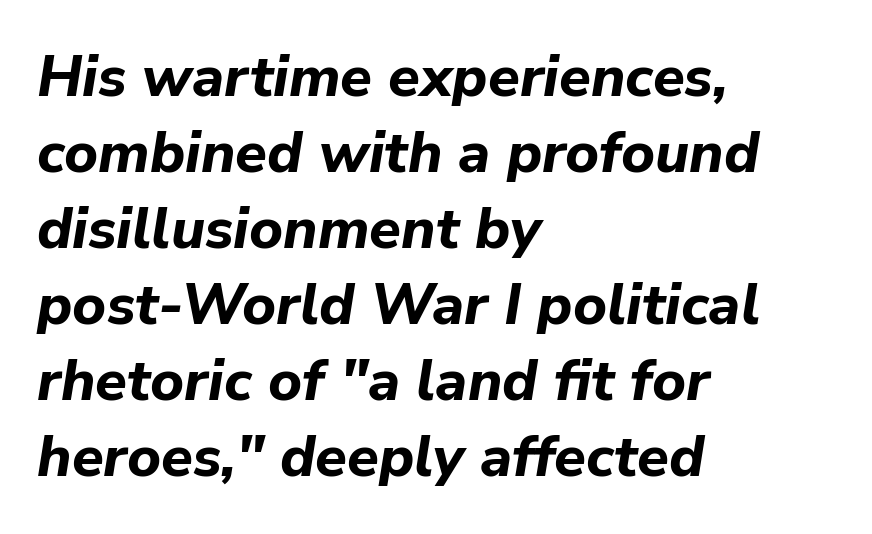
{"italic": "yes", "lean": "right", "slant_degrees": 9, "bold": "yes", "weight": "bold", "width": "normal", "stroke_contrast": "low", "x_height": "medium", "monospaced": "no", "underline": "no", "align": "left", "line_spacing": "normal", "line_spacing_ratio": 1.31, "letter_spacing": "normal", "letter_spacing_em": 0.0, "glyph_px": 58}
